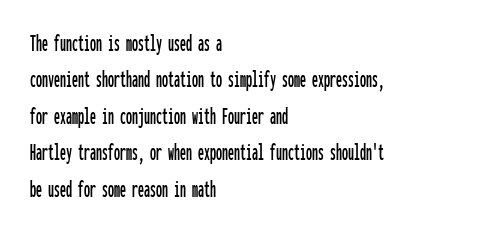
A normal amount of white space separates one row of letters from the next. Is there any slant? The stems are plumb. Nobody touched the tracking dial on this one. Quick note: underline off.
